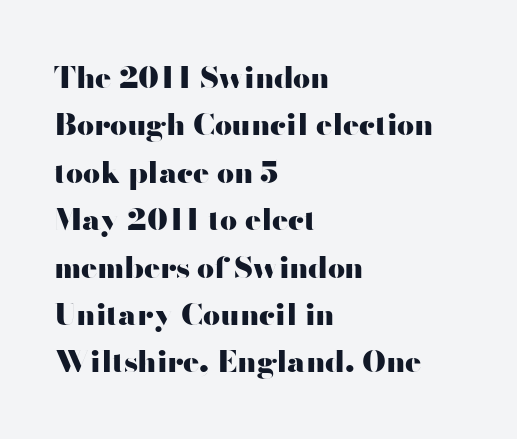
Q: Is the text bold? A: Yes.
Q: Is the text italic (slanted)? A: No, it is upright.
Q: Is the typeface a serif or a sans-serif typeface? A: Serif.
Q: Is the text underlined? A: No.
Q: How is the paragraph aligned? A: Left-aligned.
Q: Is the spacing between letters normal or unusually wide? A: Normal.
Q: Is the spacing between lines tight, normal or loose? A: Normal.
Q: Width (condensed, normal, or wide)? A: Wide.
Q: Stroke contrast? A: High.
Q: x-height? A: Small.
Q: Monospaced? A: No.
